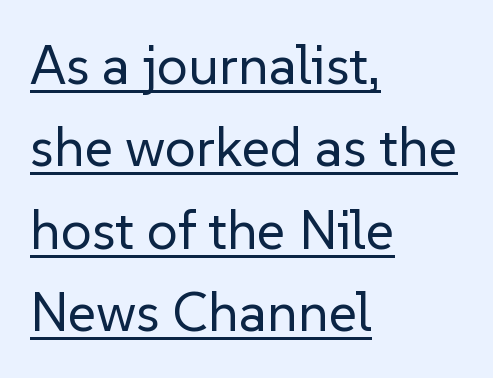
The image shows 55 px regular-weight sans-serif type, upright; set left-aligned, normal line spacing (1.5x), normal letter spacing, underlined; low stroke contrast and a medium x-height.
